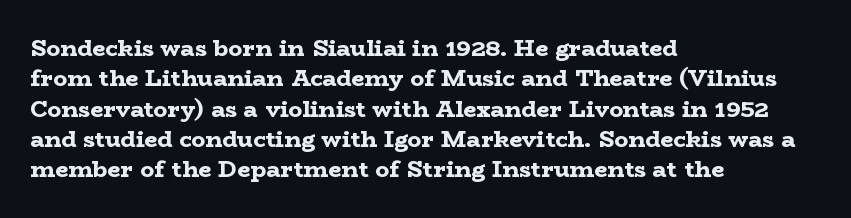
Each word holds together tightly as a unit, with standard inter-letter gaps. Typeset ragged right — the left edge is the straight one. Has an underline been added? It has not. The passage shown stacks its lines at a standard gap. A typesetter would mark this as roman, not italic. The passage shown is emphatically bold.
